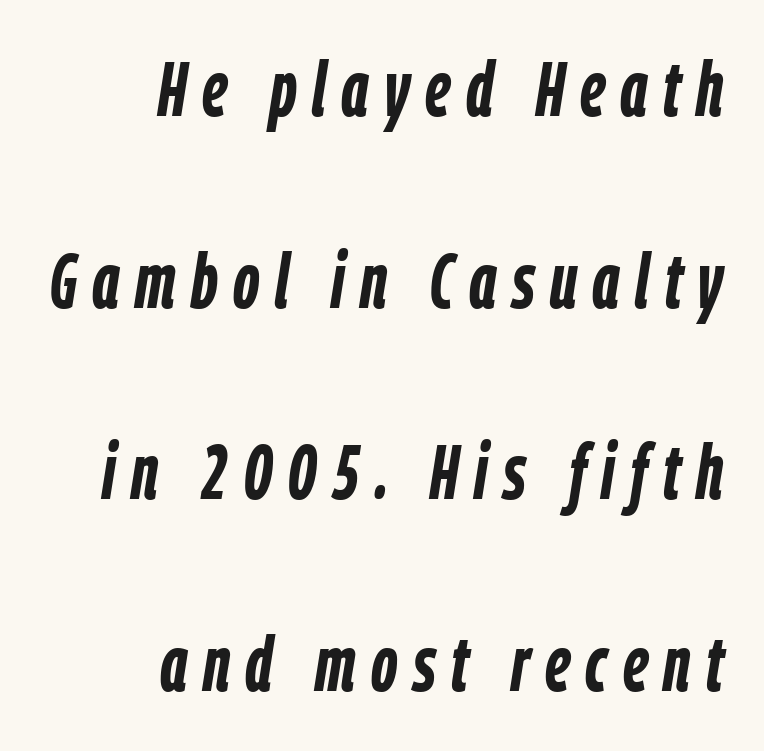
Q: Is the text bold? A: Yes.
Q: Is the text italic (slanted)? A: Yes, it leans right by about 9 degrees.
Q: Is the text underlined? A: No.
Q: How is the paragraph aligned? A: Right-aligned.
Q: Is the spacing between letters normal or unusually wide? A: Unusually wide.
Q: Is the spacing between lines tight, normal or loose? A: Loose.
Q: Width (condensed, normal, or wide)? A: Condensed.
Q: Stroke contrast? A: Low.
Q: x-height? A: Medium.
Q: Monospaced? A: No.
